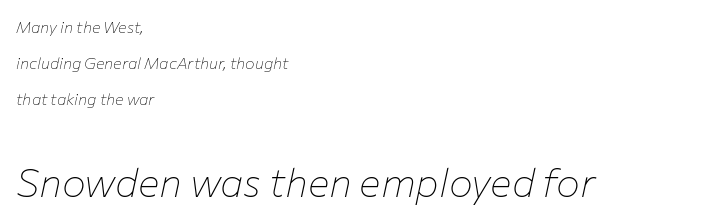
Q: Is the text bold? A: No.
Q: Is the text italic (slanted)? A: Yes, it leans right by about 12 degrees.
Q: Is the text underlined? A: No.
Q: How is the paragraph aligned? A: Left-aligned.
Q: Is the spacing between letters normal or unusually wide? A: Normal.
Q: Is the spacing between lines tight, normal or loose? A: Loose.
Q: Which block of text is set in a larger size, the first (top) or the second (bottom)? A: The second (bottom) one.
Q: Width (condensed, normal, or wide)? A: Normal.
Q: Stroke contrast? A: Low.
Q: x-height? A: Medium.
Q: Monospaced? A: No.
